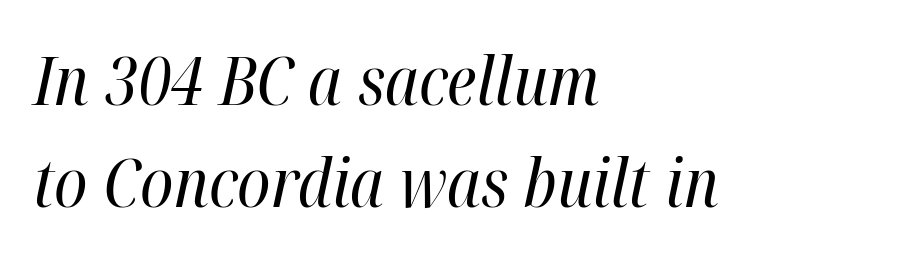
Q: Is the text bold? A: No.
Q: Is the text italic (slanted)? A: Yes, it leans right by about 12 degrees.
Q: Is the text underlined? A: No.
Q: How is the paragraph aligned? A: Left-aligned.
Q: Is the spacing between letters normal or unusually wide? A: Normal.
Q: Is the spacing between lines tight, normal or loose? A: Normal.
Q: Width (condensed, normal, or wide)? A: Condensed.
Q: Stroke contrast? A: High.
Q: x-height? A: Medium.
Q: Monospaced? A: No.
